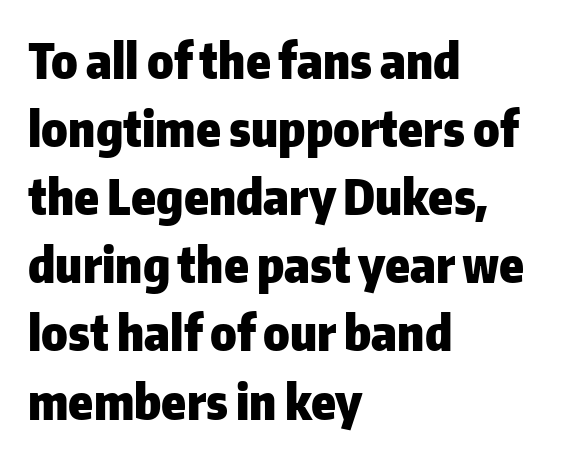
{"serif": "no", "italic": "no", "bold": "yes", "weight": "heavy", "width": "normal", "stroke_contrast": "low", "x_height": "medium", "monospaced": "no", "underline": "no", "align": "left", "line_spacing": "normal", "line_spacing_ratio": 1.39, "letter_spacing": "normal", "letter_spacing_em": 0.0, "glyph_px": 49}
